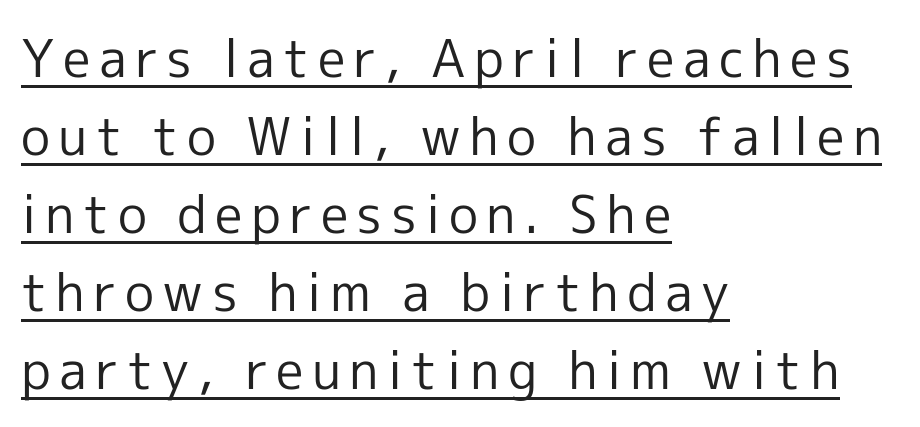
Stroke thickness stays within the range of a standard reading face or lighter. A typesetter would mark this as roman, not italic. Serif or sans? Sans — the stroke terminals are bare. This rendering uses left alignment, leaving the right contour irregular. Line spacing here is normal.
